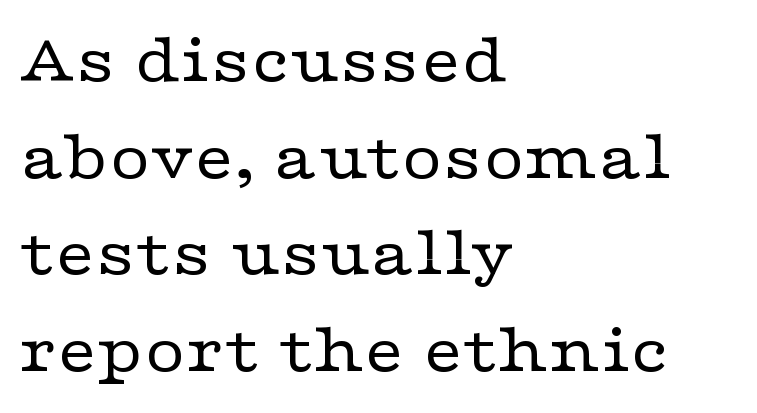
{"serif": "yes", "italic": "no", "bold": "no", "weight": "regular", "width": "wide", "stroke_contrast": "low", "x_height": "medium", "monospaced": "no", "underline": "no", "align": "left", "line_spacing": "normal", "line_spacing_ratio": 1.38, "letter_spacing": "normal", "letter_spacing_em": 0.0, "glyph_px": 70}
